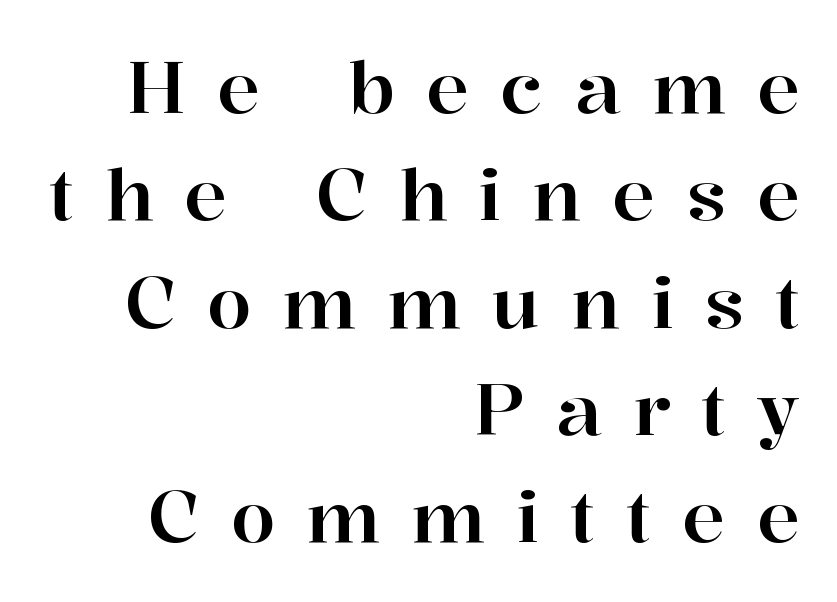
A roman cut, with each character standing at attention. A clean baseline with only descenders dipping below it. These lines are rendered in a variable-pitch font. Between one letter and the next there's a generous, obvious gap. This sample uses a serif face. A student would call this right alignment; a typographer would say flush right, rag left.
